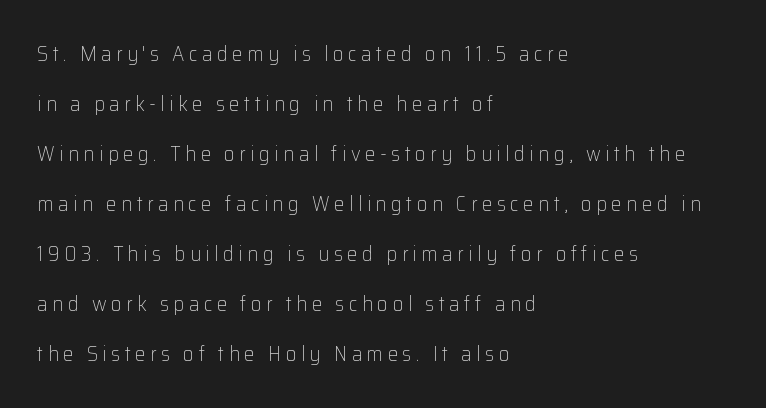
Q: Is the text bold? A: No.
Q: Is the text italic (slanted)? A: No, it is upright.
Q: Is the text underlined? A: No.
Q: How is the paragraph aligned? A: Left-aligned.
Q: Is the spacing between letters normal or unusually wide? A: Unusually wide.
Q: Is the spacing between lines tight, normal or loose? A: Loose.
